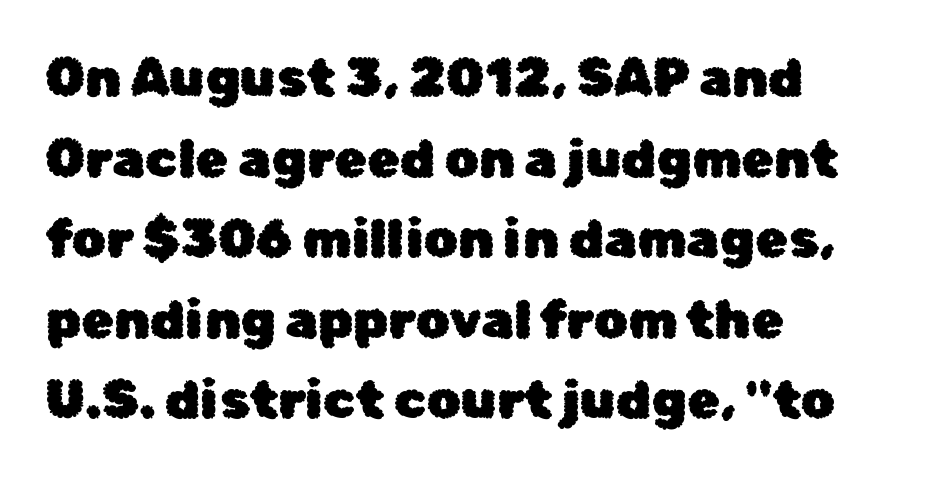
Q: Is the text italic (slanted)? A: No, it is upright.
Q: Is the typeface a serif or a sans-serif typeface? A: Sans-serif.
Q: Is the text underlined? A: No.
Q: How is the paragraph aligned? A: Left-aligned.
Q: Is the spacing between letters normal or unusually wide? A: Normal.
Q: Is the spacing between lines tight, normal or loose? A: Normal.
Q: Width (condensed, normal, or wide)? A: Normal.
Q: Stroke contrast? A: Low.
Q: x-height? A: Medium.
Q: Monospaced? A: No.
